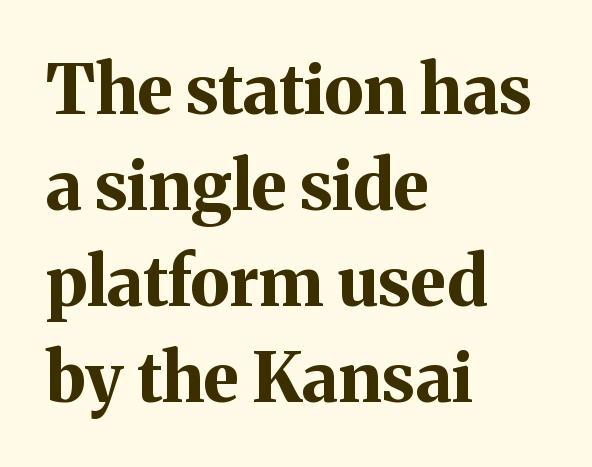
Q: Is the text bold? A: Yes.
Q: Is the text italic (slanted)? A: No, it is upright.
Q: Is the typeface a serif or a sans-serif typeface? A: Serif.
Q: Is the text underlined? A: No.
Q: How is the paragraph aligned? A: Left-aligned.
Q: Is the spacing between letters normal or unusually wide? A: Normal.
Q: Is the spacing between lines tight, normal or loose? A: Normal.
Q: Width (condensed, normal, or wide)? A: Normal.
Q: Stroke contrast? A: Medium.
Q: x-height? A: Medium.
Q: Monospaced? A: No.
